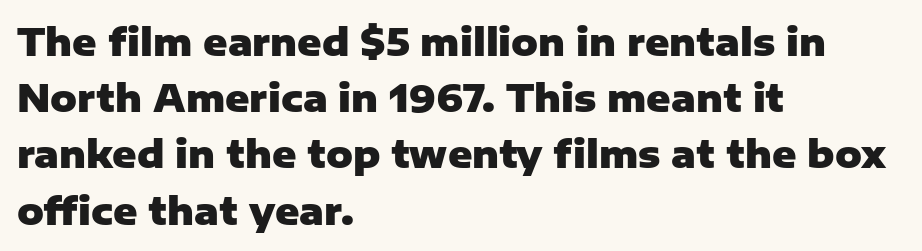
{"serif": "no", "italic": "no", "bold": "yes", "weight": "heavy", "width": "normal", "stroke_contrast": "low", "x_height": "medium", "monospaced": "no", "underline": "no", "align": "left", "line_spacing": "normal", "line_spacing_ratio": 1.52, "letter_spacing": "normal", "letter_spacing_em": 0.0, "glyph_px": 37}
